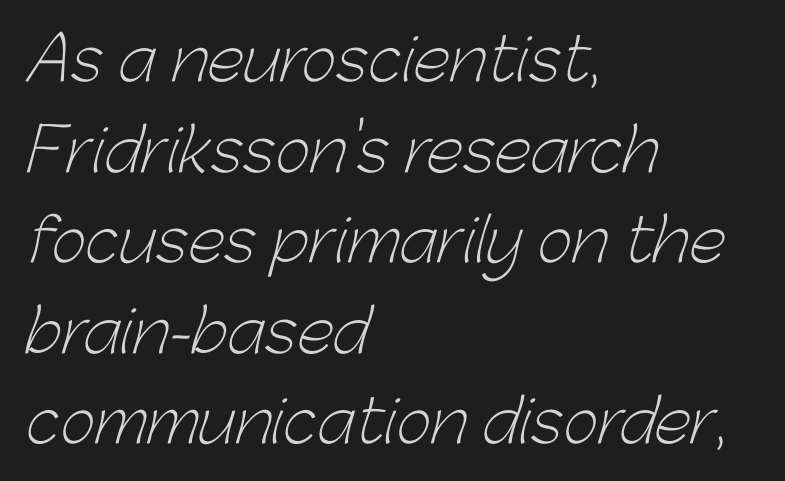
{"serif": "no", "bold": "no", "weight": "light", "width": "normal", "stroke_contrast": "low", "x_height": "medium", "monospaced": "no", "underline": "no", "align": "left", "line_spacing": "normal", "line_spacing_ratio": 1.51, "letter_spacing": "normal", "letter_spacing_em": 0.0, "glyph_px": 60}
